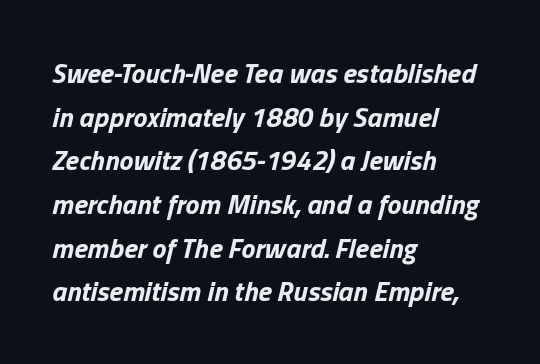
{"italic": "yes", "lean": "right", "slant_degrees": 13, "bold": "yes", "weight": "bold", "width": "normal", "stroke_contrast": "low", "x_height": "medium", "monospaced": "no", "underline": "no", "align": "left", "line_spacing": "normal", "line_spacing_ratio": 1.56, "letter_spacing": "normal", "letter_spacing_em": 0.0, "glyph_px": 28}
